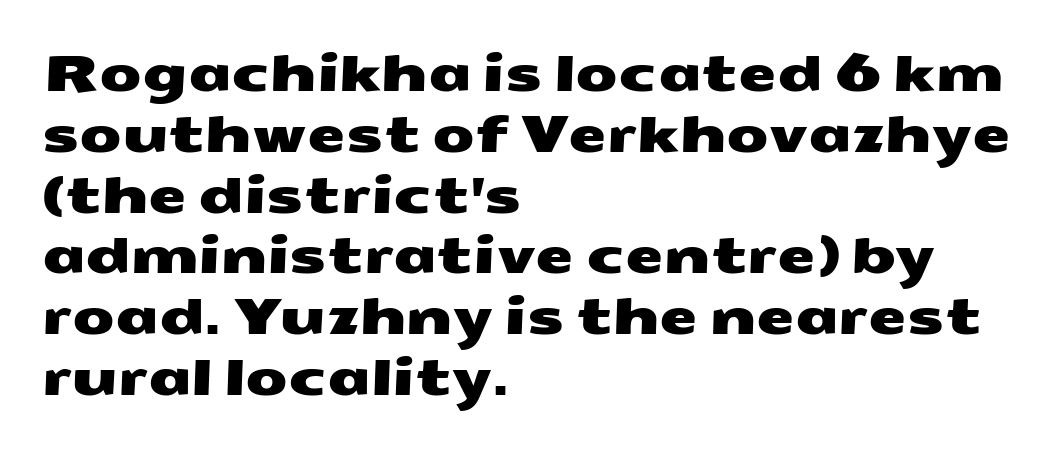
The image shows 49 px wide sans-serif type; set left-aligned, line spacing 1.24x, normal letter spacing, not underlined; medium stroke contrast and a medium x-height.
